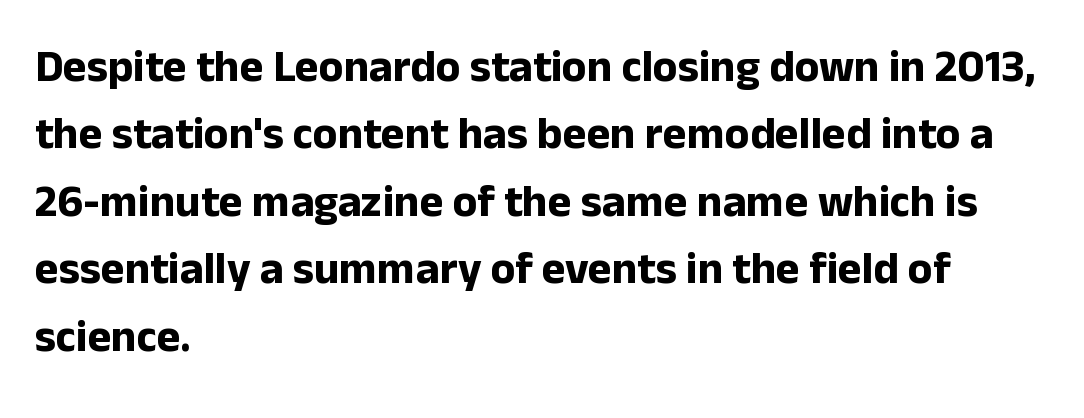
Honestly, the letter spacing is just normal — you wouldn't notice it. This is sans-serif lettering, the kind often seen on screens and signage. Anything drawn beneath the words? Only blank space. Varying glyph widths throughout — classic text-font behaviour. The letters stand straight up with perfectly vertical stems. Alignment: flush left.
